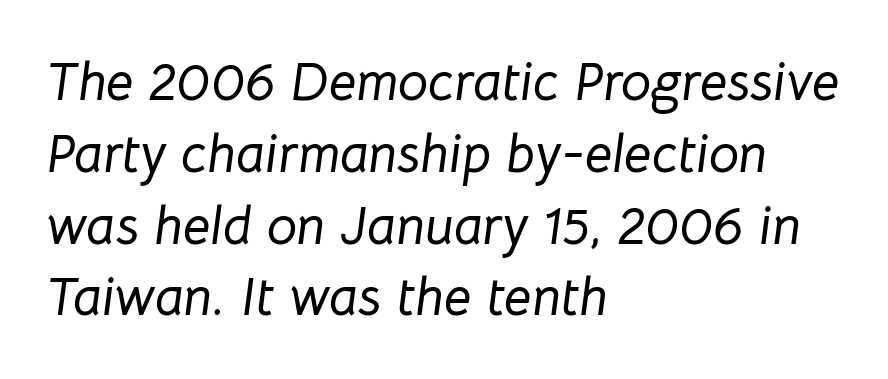
Q: Is the text italic (slanted)? A: Yes, it leans right by about 8 degrees.
Q: Is the text underlined? A: No.
Q: How is the paragraph aligned? A: Left-aligned.
Q: Is the spacing between letters normal or unusually wide? A: Normal.
Q: Is the spacing between lines tight, normal or loose? A: Normal.
Q: Width (condensed, normal, or wide)? A: Normal.
Q: Stroke contrast? A: Low.
Q: x-height? A: Medium.
Q: Monospaced? A: No.
